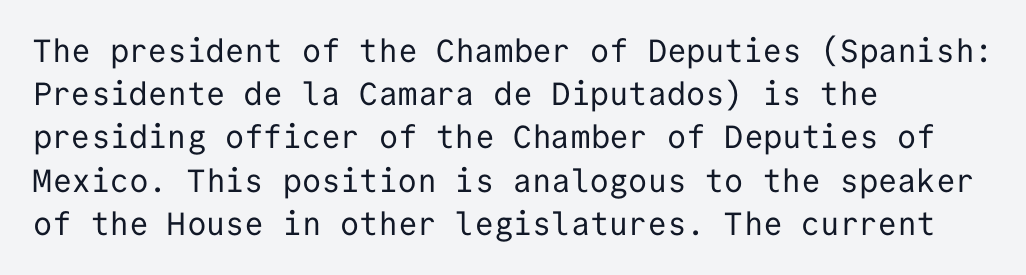
Type style note: lacks serifs. Every character here occupies the same horizontal width, giving the sample a typewriter-like rhythm. Check the space under the baseline: it is left empty. The passage shown stacks its lines at a standard gap. Is the stroke heavy? The answer is a plain regular-or-lighter. Glyph-to-glyph distance matches everyday printed text.
